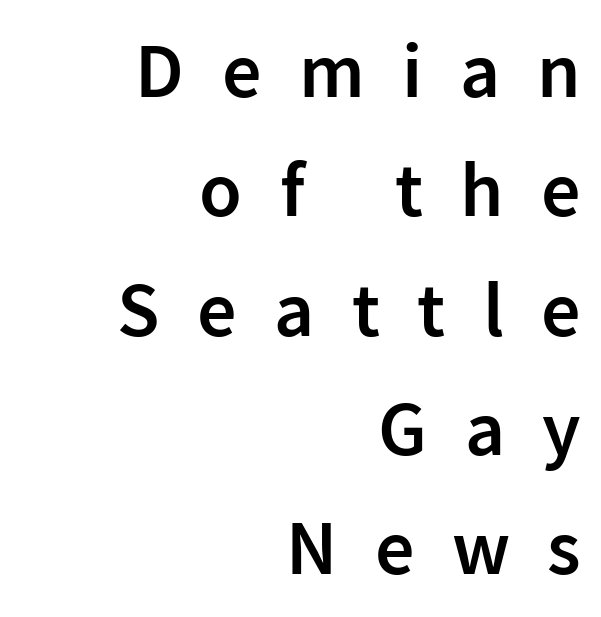
The image shows 78 px semibold sans-serif type, upright; set right-aligned, normal line spacing (1.53x), unusually wide letter spacing (+0.48 em), not underlined; low stroke contrast and a medium x-height.
